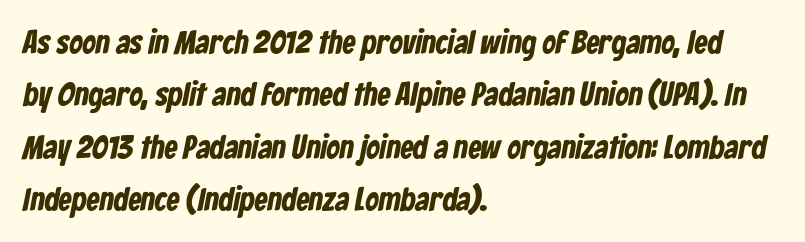
The image shows 33 px bold, condensed sans-serif type; set left-aligned, normal line spacing (1.59x), normal letter spacing, not underlined; low stroke contrast and a medium x-height.
